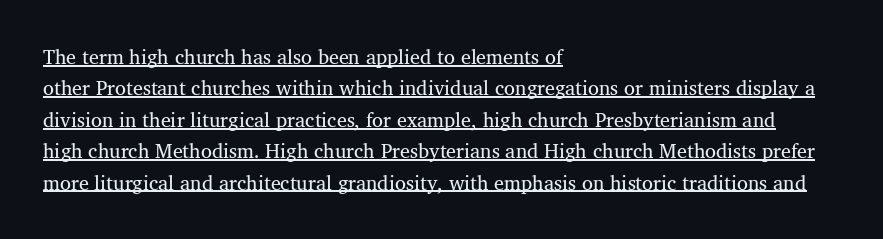
{"bold": "no", "underline": "yes", "align": "left", "line_spacing": "normal", "line_spacing_ratio": 1.57, "letter_spacing": "normal", "letter_spacing_em": 0.0, "glyph_px": 20}
